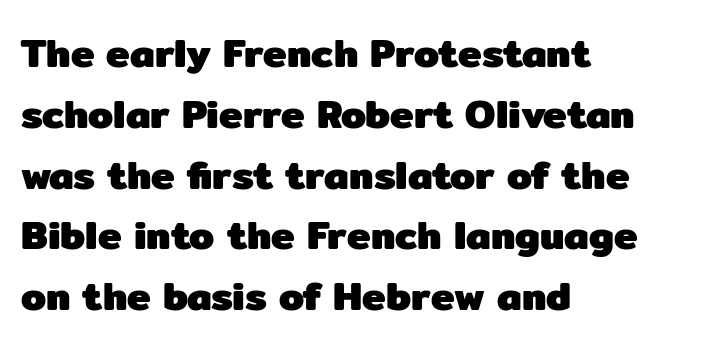
{"serif": "no", "italic": "no", "bold": "yes", "weight": "heavy", "width": "normal", "stroke_contrast": "low", "x_height": "medium", "monospaced": "no", "underline": "no", "align": "left", "line_spacing": "normal", "line_spacing_ratio": 1.52, "letter_spacing": "normal", "letter_spacing_em": 0.0, "glyph_px": 40}
